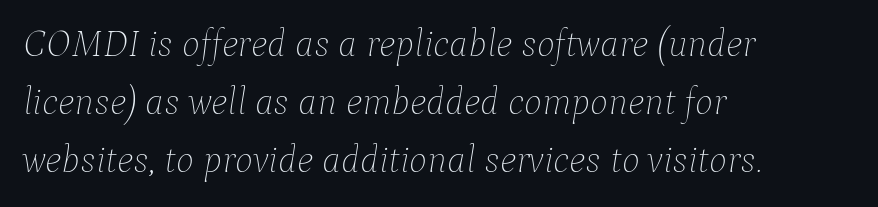
{"italic": "yes", "lean": "right", "slant_degrees": 9, "bold": "no", "weight": "thin", "width": "normal", "stroke_contrast": "low", "x_height": "medium", "monospaced": "no", "underline": "no", "align": "left", "line_spacing": "normal", "line_spacing_ratio": 1.53, "letter_spacing": "normal", "letter_spacing_em": 0.0, "glyph_px": 38}
